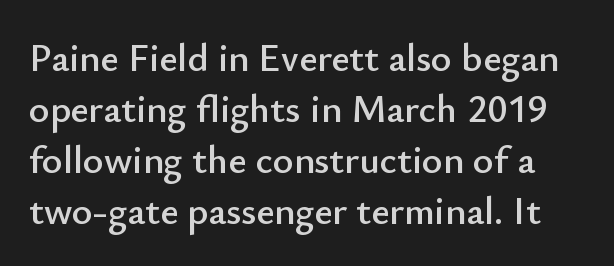
Q: Is the text italic (slanted)? A: No, it is upright.
Q: Is the typeface a serif or a sans-serif typeface? A: Sans-serif.
Q: Is the text underlined? A: No.
Q: Is the spacing between letters normal or unusually wide? A: Normal.
Q: Is the spacing between lines tight, normal or loose? A: Normal.
Q: Width (condensed, normal, or wide)? A: Normal.
Q: Stroke contrast? A: Low.
Q: x-height? A: Small.
Q: Monospaced? A: No.
